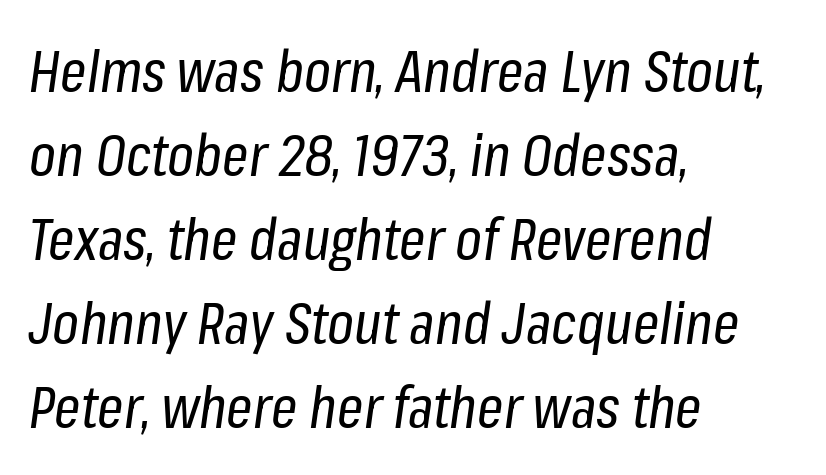
Q: Is the text bold? A: No.
Q: Is the text italic (slanted)? A: Yes, it leans right by about 8 degrees.
Q: Is the text underlined? A: No.
Q: How is the paragraph aligned? A: Left-aligned.
Q: Is the spacing between letters normal or unusually wide? A: Normal.
Q: Is the spacing between lines tight, normal or loose? A: Normal.
Q: Width (condensed, normal, or wide)? A: Condensed.
Q: Stroke contrast? A: Low.
Q: x-height? A: Medium.
Q: Monospaced? A: No.
